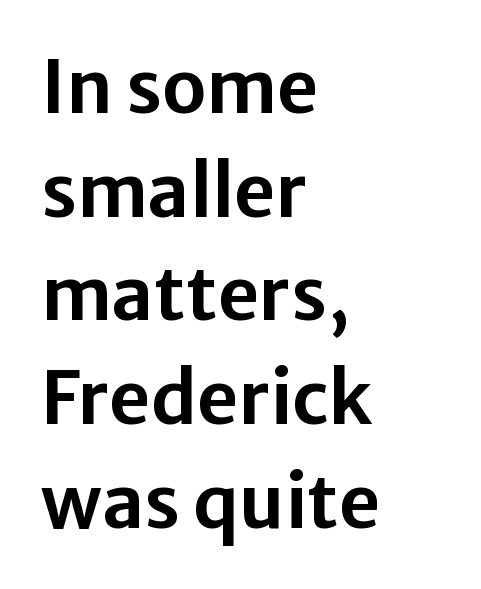
Q: Is the text italic (slanted)? A: No, it is upright.
Q: Is the typeface a serif or a sans-serif typeface? A: Sans-serif.
Q: Is the text underlined? A: No.
Q: How is the paragraph aligned? A: Left-aligned.
Q: Is the spacing between letters normal or unusually wide? A: Normal.
Q: Is the spacing between lines tight, normal or loose? A: Normal.
Q: Width (condensed, normal, or wide)? A: Normal.
Q: Stroke contrast? A: Low.
Q: x-height? A: Medium.
Q: Monospaced? A: No.
